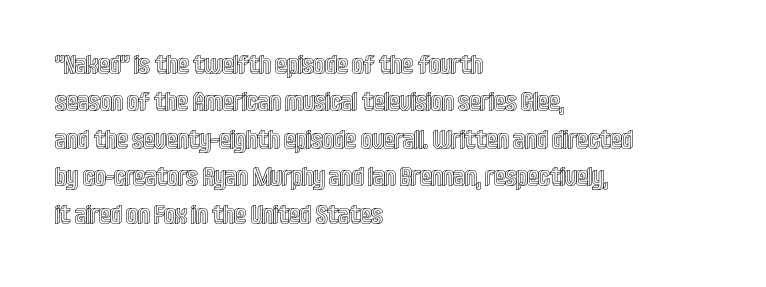
{"italic": "no", "underline": "no", "align": "left", "line_spacing": "normal", "line_spacing_ratio": 1.44, "letter_spacing": "normal", "letter_spacing_em": 0.0, "glyph_px": 26}
